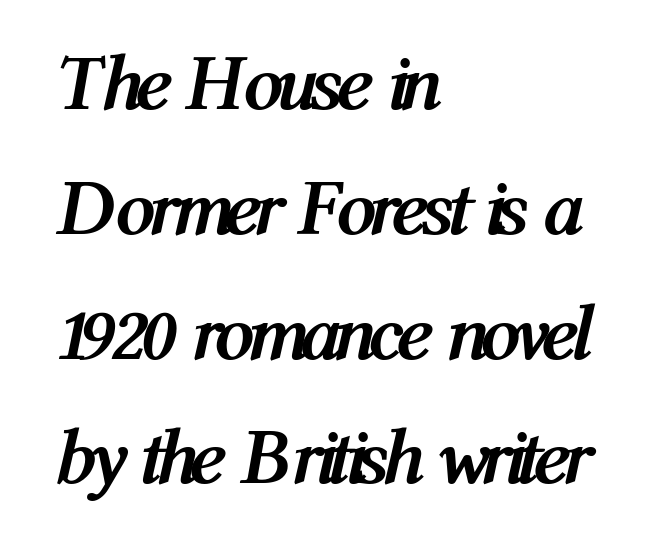
These lines carry a lot of weight — the face is fully bold. Which margin do the lines hug? The left one — the right edge is uneven. A bare baseline throughout the passage. The passage shown has conventional tracking throughout. Looking at the ascenders, they clearly lean. Evenly set lines give the paragraph a standard silhouette.
